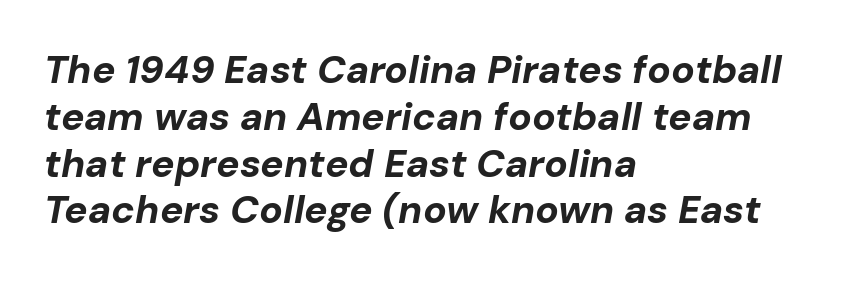
The image shows 39 px bold type, italic (leaning right); set left-aligned, line spacing 1.2x, normal letter spacing, not underlined; low stroke contrast and a medium x-height.
